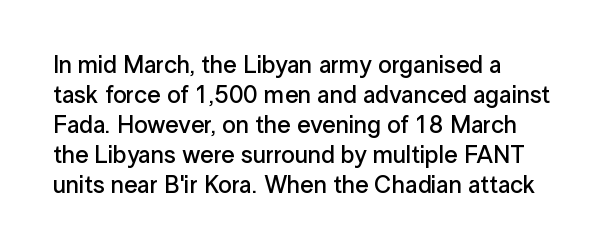
Q: Is the text bold? A: Semi-bold.
Q: Is the text italic (slanted)? A: No, it is upright.
Q: Is the text underlined? A: No.
Q: Is the spacing between letters normal or unusually wide? A: Normal.
Q: Is the spacing between lines tight, normal or loose? A: Normal.
